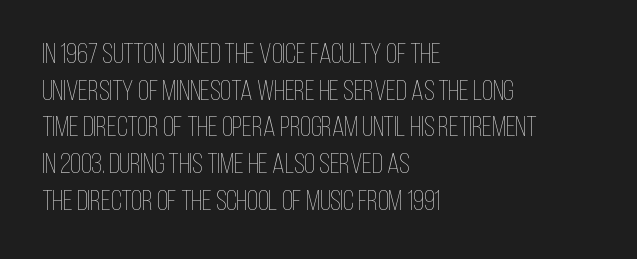
Q: Is the text bold? A: No.
Q: Is the text italic (slanted)? A: No, it is upright.
Q: Is the text underlined? A: No.
Q: How is the paragraph aligned? A: Left-aligned.
Q: Is the spacing between letters normal or unusually wide? A: Normal.
Q: Is the spacing between lines tight, normal or loose? A: Normal.
Q: Width (condensed, normal, or wide)? A: Condensed.
Q: Stroke contrast? A: Low.
Q: x-height? A: Large.
Q: Monospaced? A: No.
